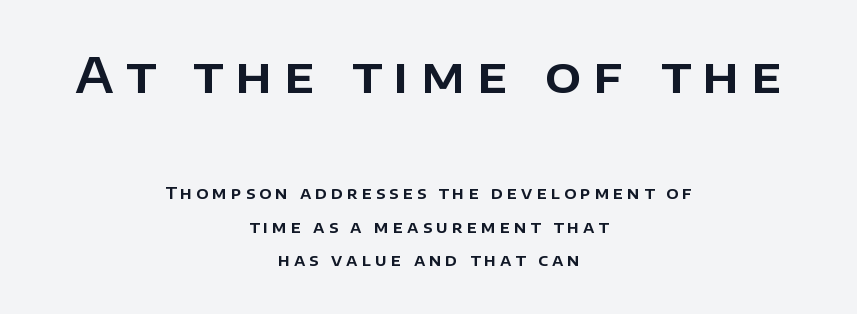
{"serif": "no", "italic": "no", "width": "normal", "stroke_contrast": "low", "x_height": "large", "monospaced": "no", "underline": "no", "align": "center", "line_spacing": "loose", "line_spacing_ratio": 2.1, "letter_spacing": "wide", "letter_spacing_em": 0.25, "larger_block": "first", "size_ratio": 3.0, "glyph_px": 48}
